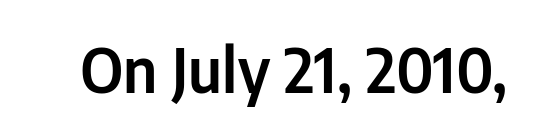
Q: Is the text italic (slanted)? A: No, it is upright.
Q: Is the typeface a serif or a sans-serif typeface? A: Sans-serif.
Q: Is the text underlined? A: No.
Q: Is the spacing between letters normal or unusually wide? A: Normal.
Q: Width (condensed, normal, or wide)? A: Condensed.
Q: Stroke contrast? A: Low.
Q: x-height? A: Medium.
Q: Monospaced? A: No.
